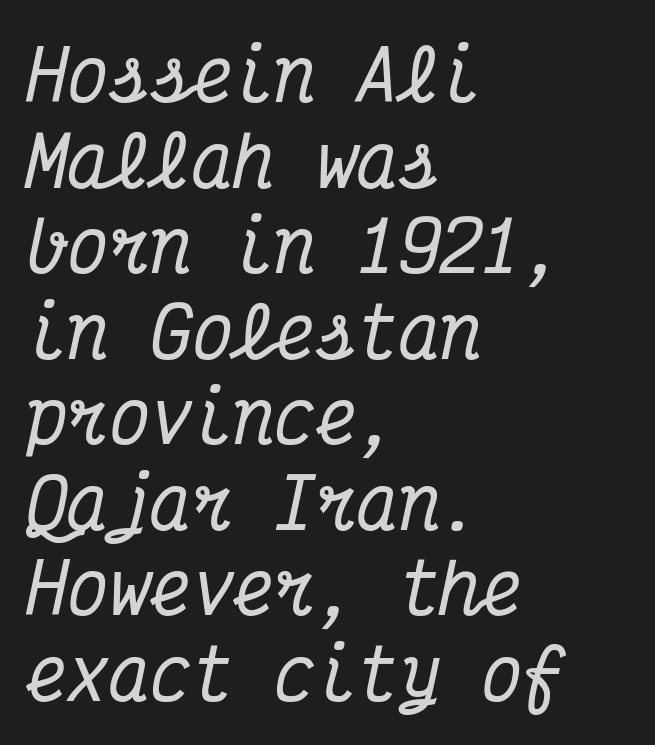
{"serif": "yes", "italic": "yes", "lean": "right", "slant_degrees": 12, "width": "condensed", "stroke_contrast": "medium", "x_height": "medium", "monospaced": "yes", "underline": "no", "align": "left", "line_spacing_ratio": 1.24, "letter_spacing": "normal", "letter_spacing_em": 0.0, "glyph_px": 69}
